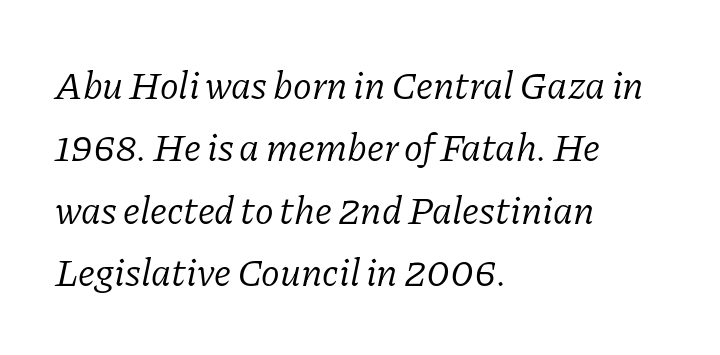
The rag falls on the right side of this text block. Inter-character spacing is left at the font's built-in metrics. The typeface chosen for these lines features serifs. The space beneath each line is pristine and unruled. Looking at the ascenders, they clearly lean. Letters have the restrained weight of plain body copy at most.
